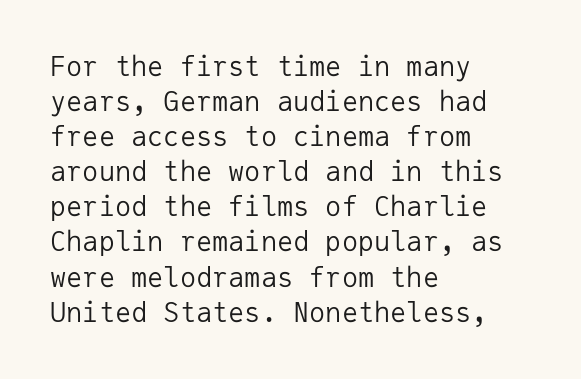
The image shows 27 px text type, upright; set left-aligned, normal line spacing (1.3x), normal letter spacing, not underlined.
